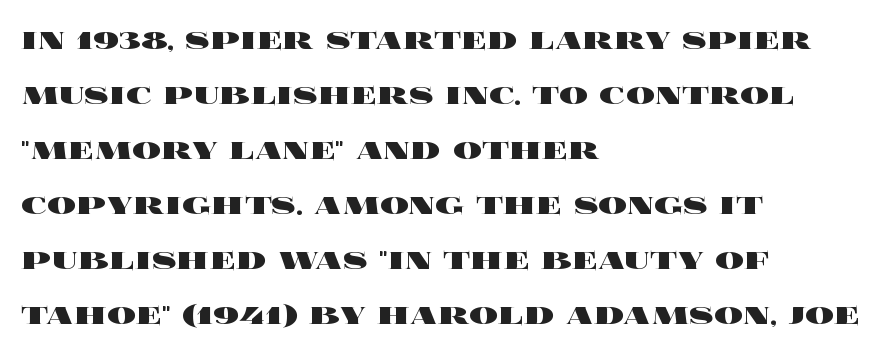
Q: Is the text bold? A: Yes.
Q: Is the text italic (slanted)? A: No, it is upright.
Q: Is the text underlined? A: No.
Q: How is the paragraph aligned? A: Left-aligned.
Q: Is the spacing between letters normal or unusually wide? A: Normal.
Q: Is the spacing between lines tight, normal or loose? A: Normal.
Q: Width (condensed, normal, or wide)? A: Wide.
Q: x-height? A: Large.
Q: Monospaced? A: No.
